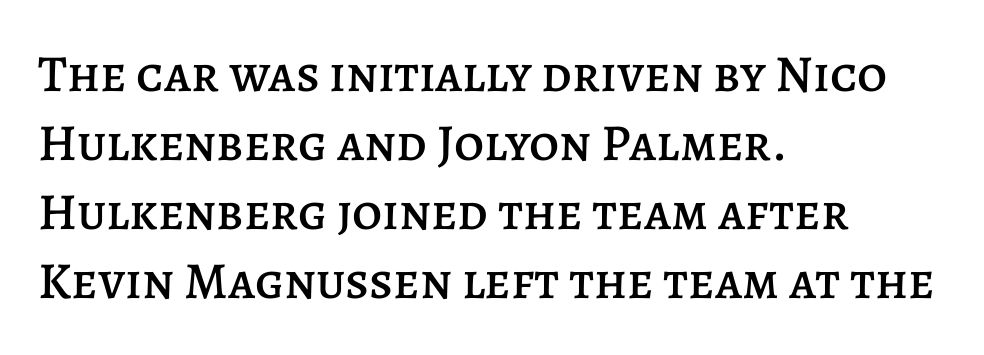
The image shows 52 px text type, upright; set left-aligned, normal line spacing (1.33x), normal letter spacing, not underlined; low stroke contrast and a large x-height.
